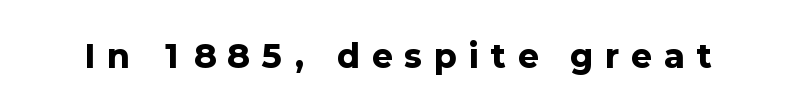
{"serif": "no", "italic": "no", "bold": "yes", "weight": "heavy", "width": "normal", "stroke_contrast": "low", "x_height": "medium", "monospaced": "no", "underline": "no", "letter_spacing": "wide", "letter_spacing_em": 0.41, "glyph_px": 31}
